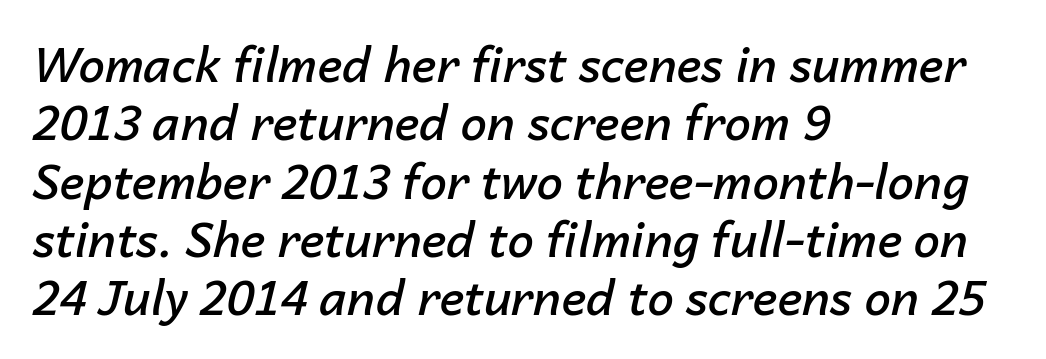
The image shows 47 px semibold type, italic (leaning right); set left-aligned, line spacing 1.24x, normal letter spacing, not underlined; low stroke contrast and a medium x-height.
